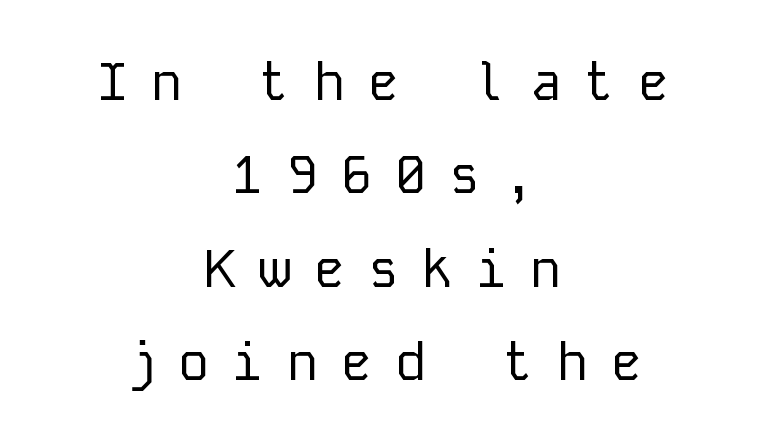
{"serif": "no", "italic": "no", "bold": "no", "weight": "regular", "width": "normal", "stroke_contrast": "low", "x_height": "medium", "monospaced": "yes", "underline": "no", "align": "center", "line_spacing_ratio": 1.76, "letter_spacing": "wide", "letter_spacing_em": 0.42, "glyph_px": 53}
